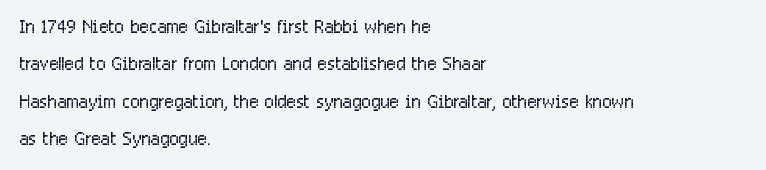
In CSS terms this would be text-align: left. Descenders are the only things crossing below the line. One glance says typical: line gaps are just what's usual. This is the regular roman posture of the typeface.
